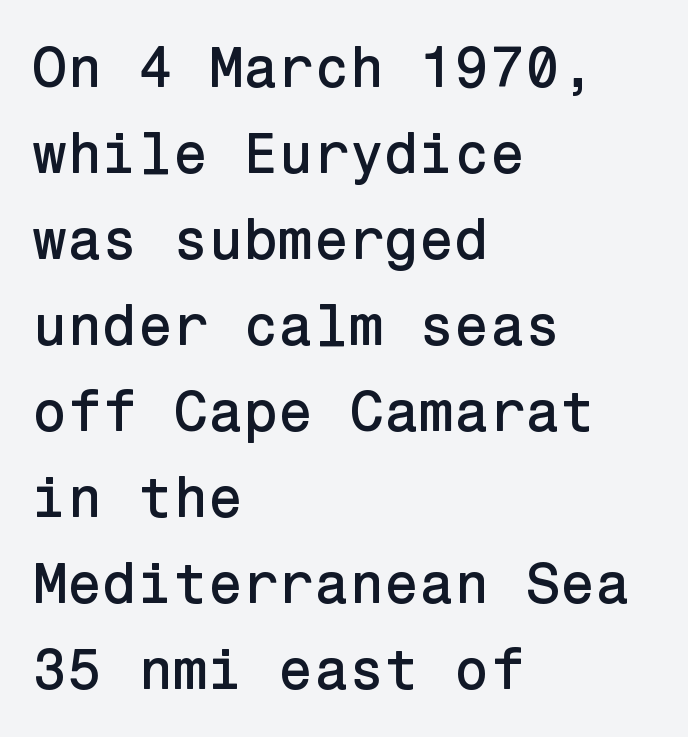
The image shows 57 px sans-serif type, upright; set left-aligned, normal line spacing (1.51x), normal letter spacing, not underlined; low stroke contrast and a medium x-height.
